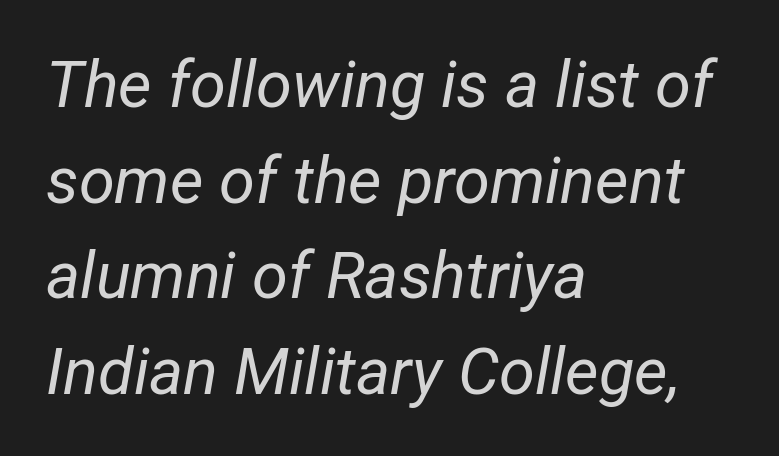
Q: Is the text bold? A: No.
Q: Is the text italic (slanted)? A: Yes, it leans right by about 12 degrees.
Q: Is the text underlined? A: No.
Q: How is the paragraph aligned? A: Left-aligned.
Q: Is the spacing between letters normal or unusually wide? A: Normal.
Q: Is the spacing between lines tight, normal or loose? A: Normal.
Q: Width (condensed, normal, or wide)? A: Condensed.
Q: Stroke contrast? A: Low.
Q: x-height? A: Medium.
Q: Monospaced? A: No.
